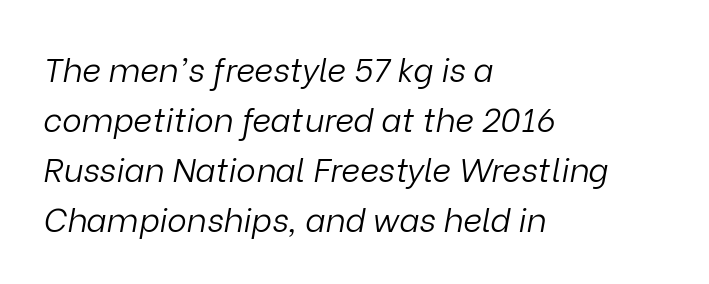
The image shows 33 px light type, italic (leaning right); set left-aligned, normal line spacing (1.52x), normal letter spacing, not underlined; low stroke contrast and a medium x-height.
